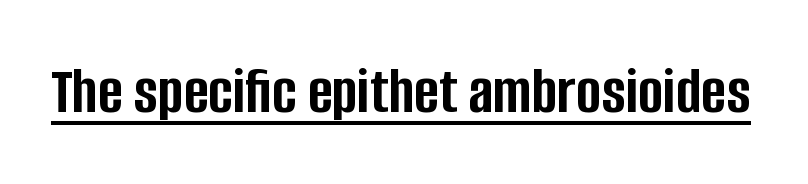
The image shows 67 px semibold, condensed sans-serif type, upright; set normal letter spacing, underlined; low stroke contrast and a large x-height.
